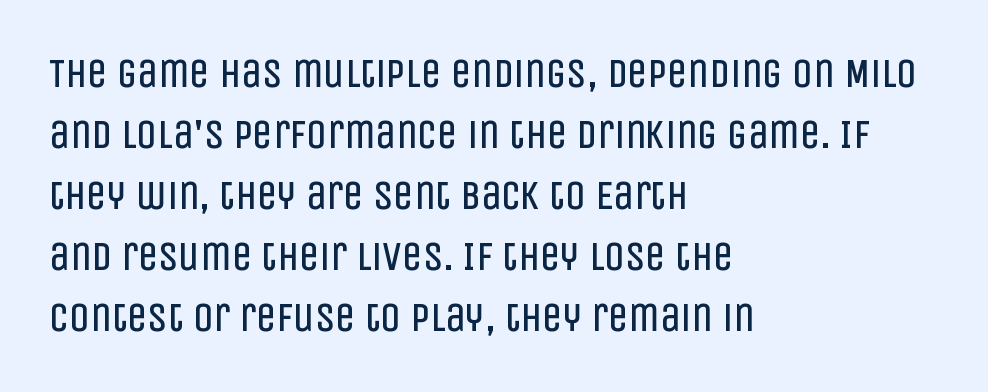
Is this a heavy cut? Hardly; it is regular or lighter. Underlining? Definitely not there. A classic flush-left, rag-right setting is used for this passage. This sample uses plain, unmodified letter spacing. The lettering stays uniformly vertical, giving the passage a roman look.
